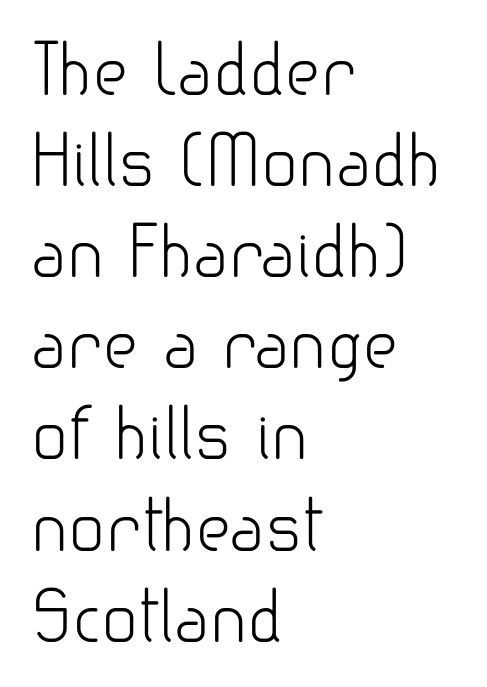
Line spacing here is normal. The string is rendered with underlining switched off. Standard letterfit; no display-style spreading of the glyphs. This rendering employs a face without finishing strokes, i.e., a sans-serif.
